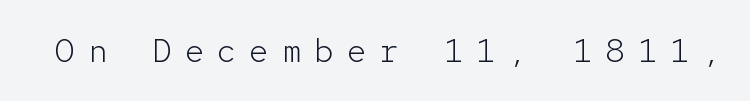
{"serif": "no", "italic": "no", "bold": "no", "weight": "light", "width": "normal", "stroke_contrast": "low", "x_height": "medium", "monospaced": "yes", "underline": "no", "letter_spacing": "wide", "letter_spacing_em": 0.38, "glyph_px": 33}
